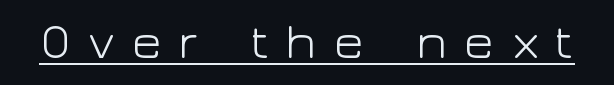
{"serif": "no", "italic": "no", "bold": "no", "weight": "light", "width": "wide", "stroke_contrast": "low", "x_height": "medium", "monospaced": "no", "underline": "yes", "letter_spacing": "wide", "letter_spacing_em": 0.3, "glyph_px": 51}
